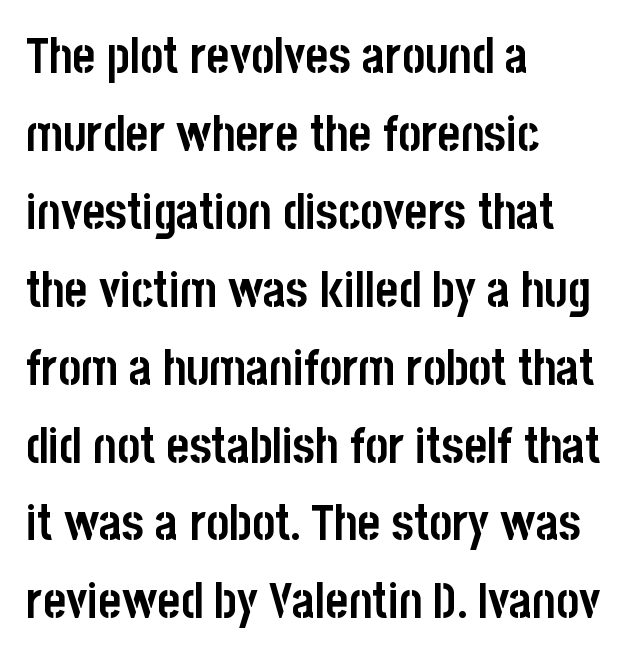
{"serif": "no", "italic": "no", "bold": "yes", "weight": "semibold", "width": "condensed", "stroke_contrast": "low", "x_height": "large", "monospaced": "no", "underline": "no", "align": "left", "line_spacing": "normal", "line_spacing_ratio": 1.59, "letter_spacing": "normal", "letter_spacing_em": 0.0, "glyph_px": 49}
